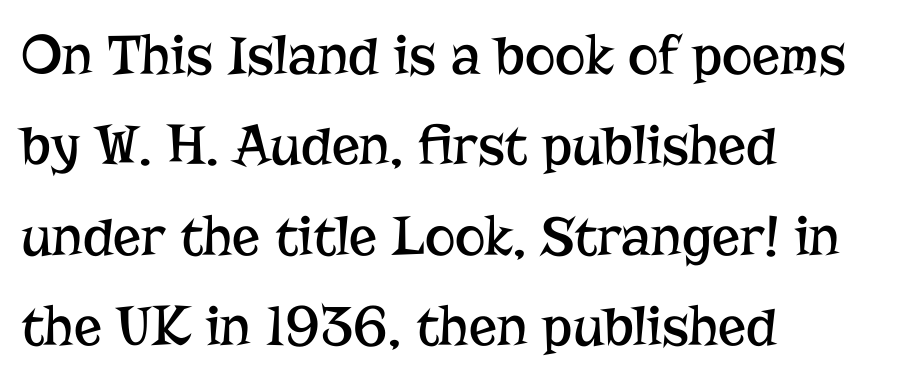
Leading: standard. The text was rendered using a seriffed face with decorative stroke endings. Spacing verdict: proportional, widths tailored to each character. Think standard paragraph weight, or any step lighter than that. A roman cut, with each character standing at attention.
